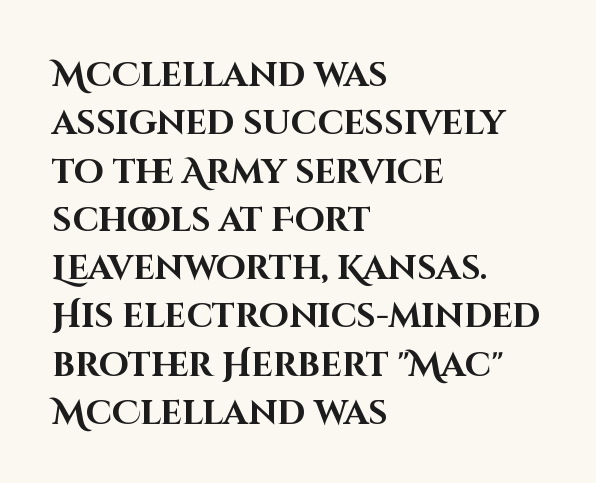
The image shows 34 px bold sans-serif type, upright; set left-aligned, normal line spacing (1.42x), normal letter spacing, not underlined; high stroke contrast and a large x-height.
